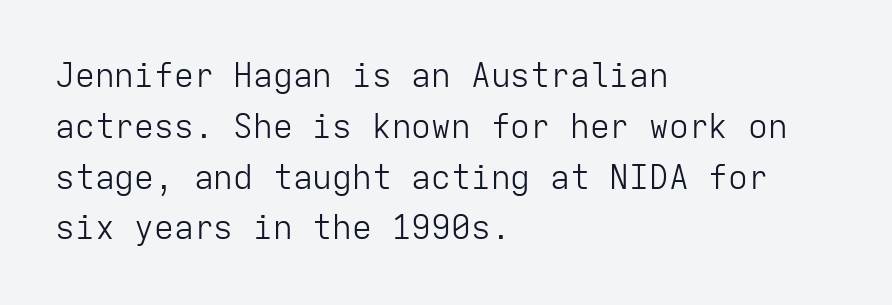
{"serif": "no", "italic": "no", "bold": "no", "weight": "light", "width": "normal", "stroke_contrast": "low", "x_height": "medium", "monospaced": "yes", "underline": "no", "align": "left", "line_spacing": "normal", "line_spacing_ratio": 1.54, "letter_spacing": "normal", "letter_spacing_em": 0.0, "glyph_px": 33}
